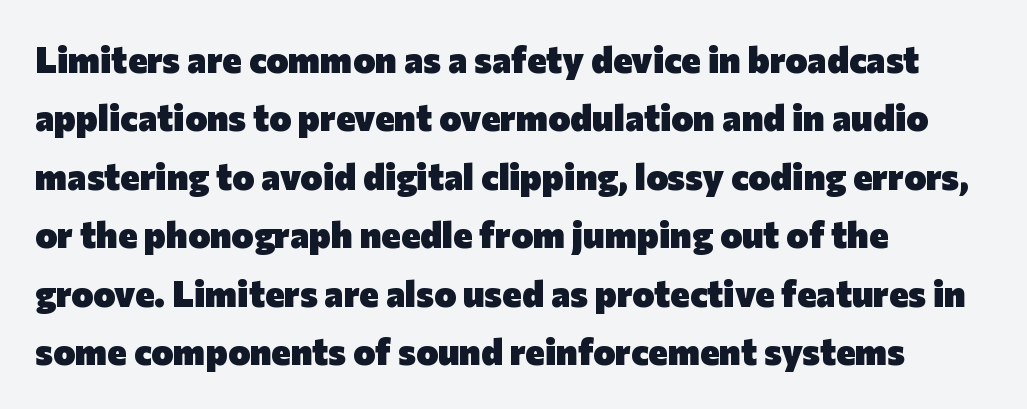
Regarding serifs, this sample does without them. The lettering holds an erect, upright posture throughout. The gap between lines stays unmarked. Horizontal bands of white between lines are of average thickness.
